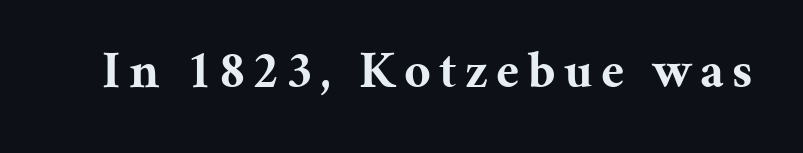
The image shows 52 px bold serif type, upright; set not underlined; medium stroke contrast and a medium x-height.
